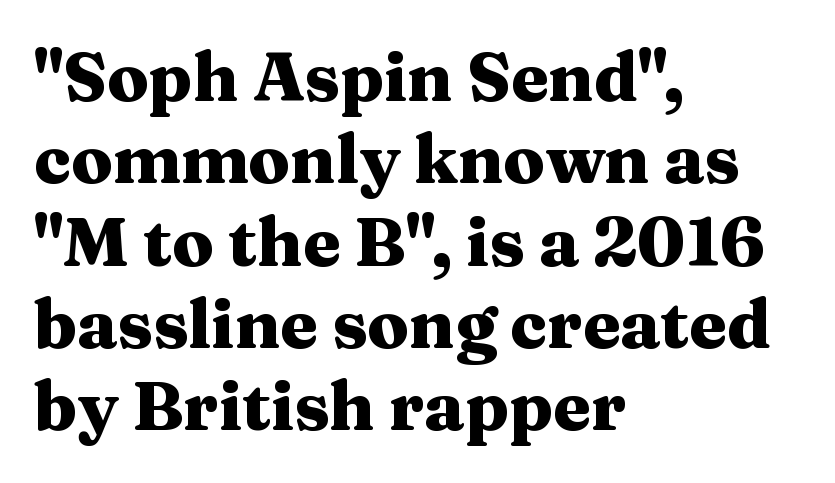
The image shows 68 px heavy, wide serif type, upright; set left-aligned, line spacing 1.21x, normal letter spacing, not underlined; medium stroke contrast and a medium x-height.
